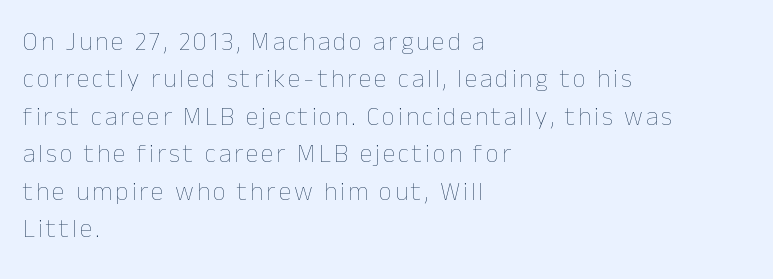
Q: Is the text bold? A: No.
Q: Is the text italic (slanted)? A: No, it is upright.
Q: Is the text underlined? A: No.
Q: How is the paragraph aligned? A: Left-aligned.
Q: Is the spacing between lines tight, normal or loose? A: Normal.
